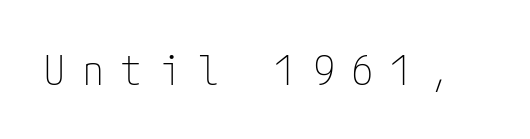
Inter-character spacing is expanded well beyond the font's built-in metrics. Look at the bottom of the vertical strokes: they stop flat, with no serifs. The characters are drawn with everyday or finer stroke widths. Rule under the text: the space is simply empty. When letters stand straight like this, we call the style roman or upright.
